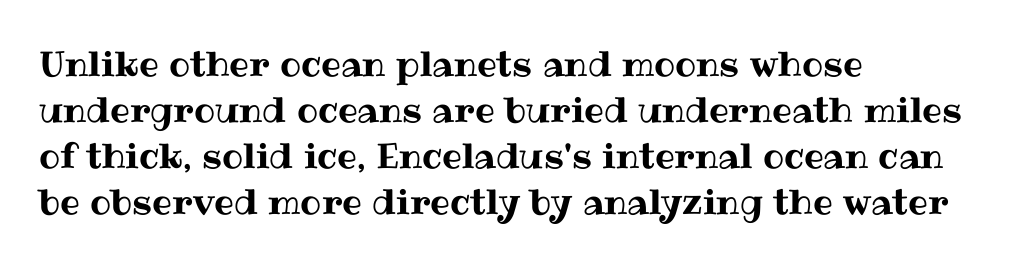
{"italic": "no", "width": "normal", "stroke_contrast": "medium", "x_height": "medium", "monospaced": "no", "underline": "no", "align": "left", "line_spacing": "normal", "line_spacing_ratio": 1.31, "letter_spacing": "normal", "letter_spacing_em": 0.0, "glyph_px": 35}
